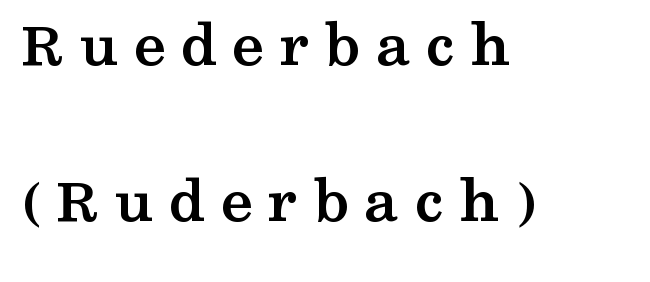
Q: Is the text bold? A: Yes.
Q: Is the text italic (slanted)? A: No, it is upright.
Q: Is the typeface a serif or a sans-serif typeface? A: Serif.
Q: Is the text underlined? A: No.
Q: How is the paragraph aligned? A: Left-aligned.
Q: Is the spacing between letters normal or unusually wide? A: Unusually wide.
Q: Is the spacing between lines tight, normal or loose? A: Loose.
Q: Width (condensed, normal, or wide)? A: Wide.
Q: Stroke contrast? A: Medium.
Q: x-height? A: Medium.
Q: Monospaced? A: No.
